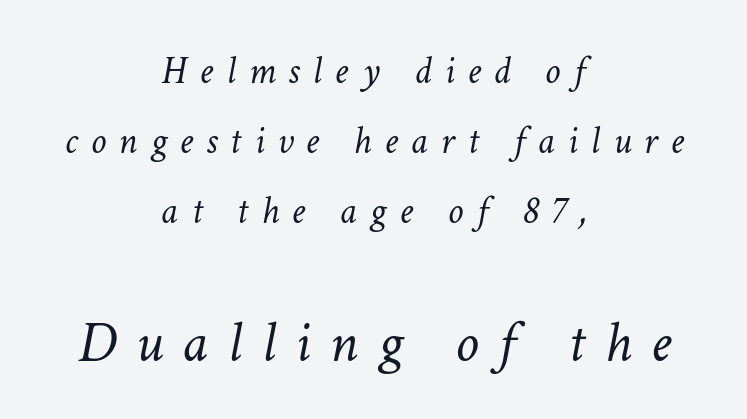
Q: Is the text bold? A: No.
Q: Is the text italic (slanted)? A: Yes, it leans right by about 11 degrees.
Q: Is the text underlined? A: No.
Q: How is the paragraph aligned? A: Centered.
Q: Is the spacing between letters normal or unusually wide? A: Unusually wide.
Q: Which block of text is set in a larger size, the first (top) or the second (bottom)? A: The second (bottom) one.
Q: Width (condensed, normal, or wide)? A: Normal.
Q: Stroke contrast? A: Low.
Q: x-height? A: Medium.
Q: Monospaced? A: No.
